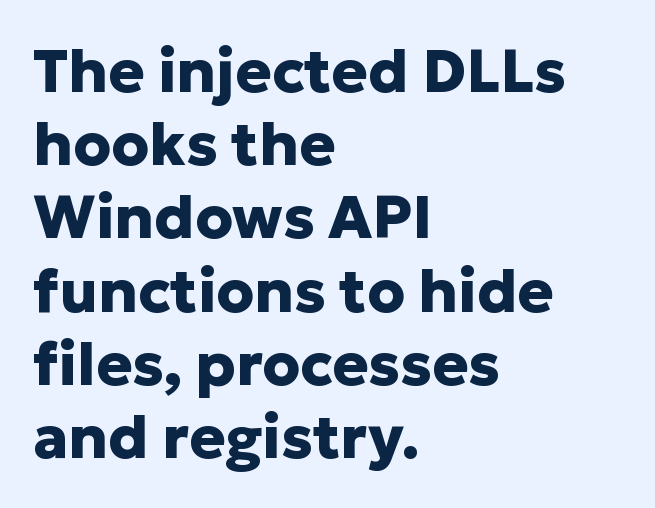
{"serif": "no", "italic": "no", "bold": "yes", "weight": "heavy", "width": "normal", "stroke_contrast": "low", "x_height": "medium", "monospaced": "no", "underline": "no", "align": "left", "line_spacing_ratio": 1.22, "letter_spacing": "normal", "letter_spacing_em": 0.0, "glyph_px": 60}
